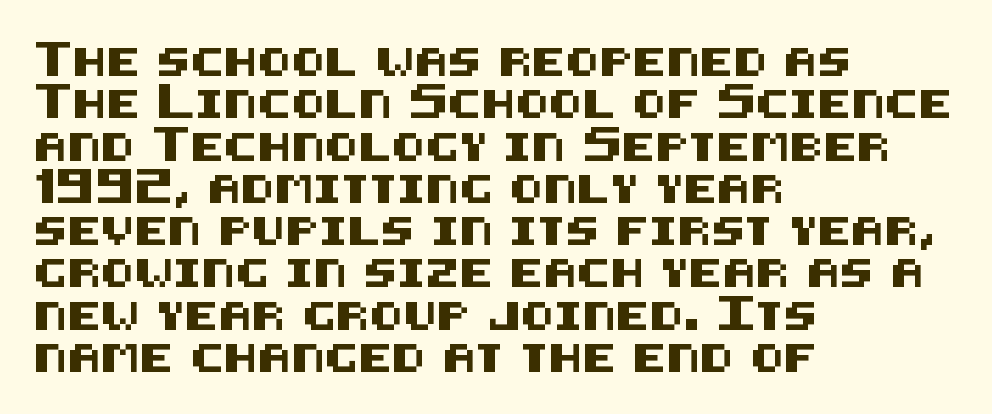
{"serif": "no", "italic": "no", "width": "normal", "stroke_contrast": "medium", "x_height": "large", "underline": "no", "align": "left", "line_spacing": "normal", "line_spacing_ratio": 1.51, "letter_spacing": "normal", "letter_spacing_em": 0.0, "glyph_px": 28}
